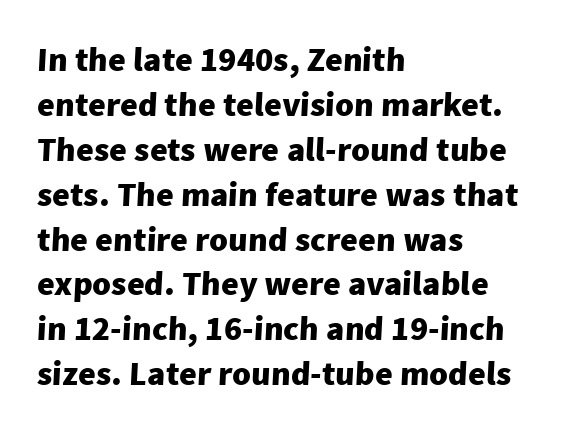
Q: Is the text bold? A: Yes.
Q: Is the typeface a serif or a sans-serif typeface? A: Sans-serif.
Q: Is the text underlined? A: No.
Q: How is the paragraph aligned? A: Left-aligned.
Q: Is the spacing between letters normal or unusually wide? A: Normal.
Q: Is the spacing between lines tight, normal or loose? A: Normal.
Q: Width (condensed, normal, or wide)? A: Normal.
Q: Stroke contrast? A: Low.
Q: x-height? A: Medium.
Q: Monospaced? A: No.
